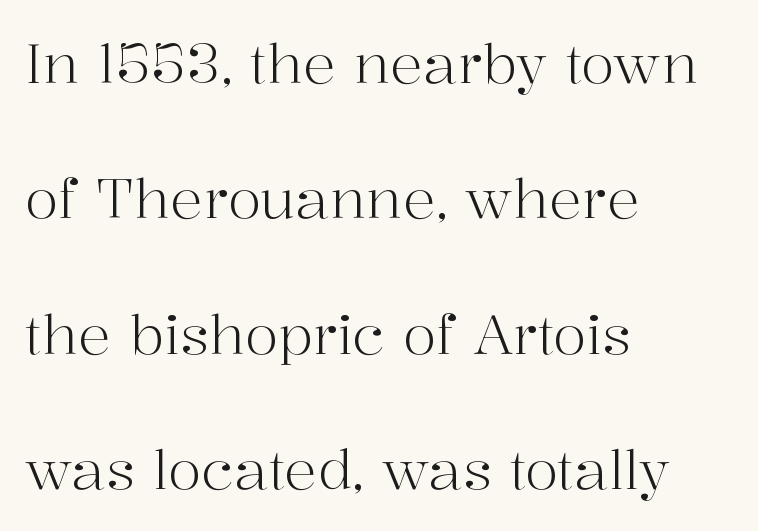
Q: Is the text bold? A: No.
Q: Is the text italic (slanted)? A: No, it is upright.
Q: Is the typeface a serif or a sans-serif typeface? A: Serif.
Q: Is the text underlined? A: No.
Q: How is the paragraph aligned? A: Left-aligned.
Q: Is the spacing between letters normal or unusually wide? A: Normal.
Q: Is the spacing between lines tight, normal or loose? A: Loose.
Q: Width (condensed, normal, or wide)? A: Normal.
Q: Stroke contrast? A: High.
Q: x-height? A: Medium.
Q: Monospaced? A: No.
